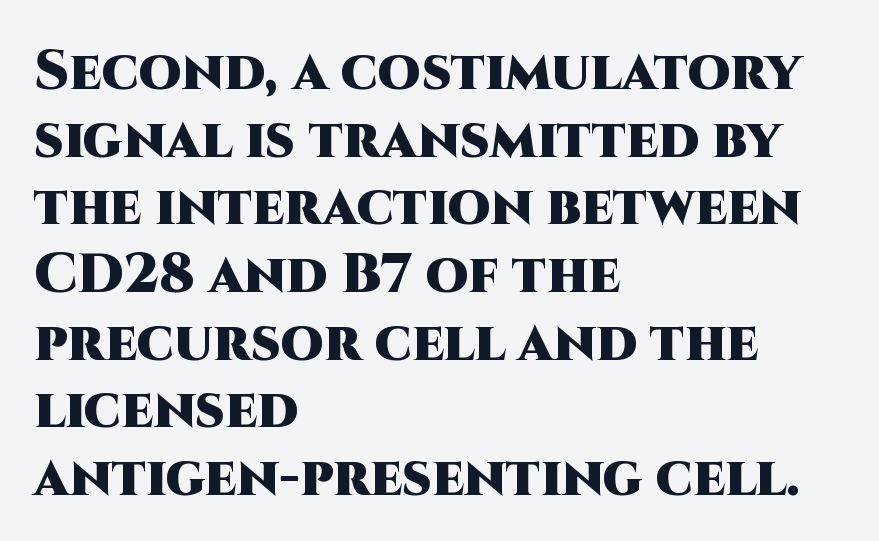
{"serif": "no", "italic": "no", "bold": "yes", "weight": "heavy", "width": "normal", "stroke_contrast": "high", "x_height": "large", "monospaced": "no", "underline": "no", "align": "left", "line_spacing_ratio": 1.23, "letter_spacing": "normal", "letter_spacing_em": 0.0, "glyph_px": 55}
